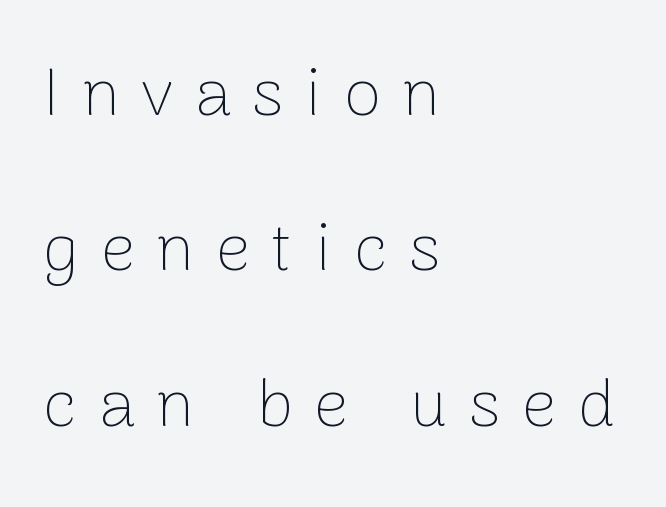
These lines stack with their left ends in a neat column. Each letter keeps its own natural width here, so spacing adapts to shape. The cut favours lightness, reaching ordinary text weight at its darkest. This sample uses expanded letter spacing, leaving extra air between glyphs. The foot of each line stays bare and open. This block would shrink considerably if given ordinary leading; it's expanded now.
